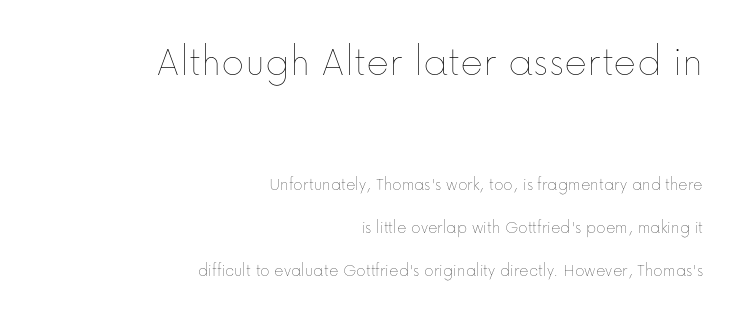
{"italic": "no", "bold": "no", "weight": "thin", "width": "normal", "stroke_contrast": "low", "x_height": "medium", "monospaced": "no", "underline": "no", "align": "right", "line_spacing": "loose", "line_spacing_ratio": 2.4, "letter_spacing": "normal", "letter_spacing_em": 0.0, "larger_block": "first", "size_ratio": 2.44, "glyph_px": 44}
